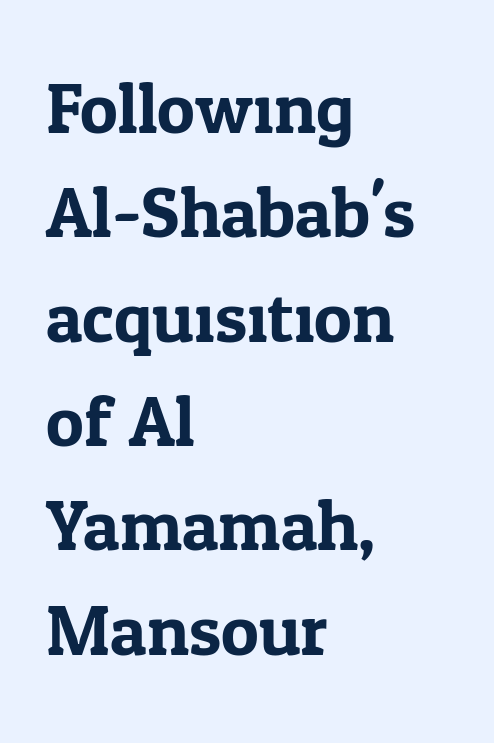
Q: Is the text italic (slanted)? A: No, it is upright.
Q: Is the typeface a serif or a sans-serif typeface? A: Serif.
Q: Is the text underlined? A: No.
Q: How is the paragraph aligned? A: Left-aligned.
Q: Is the spacing between letters normal or unusually wide? A: Normal.
Q: Is the spacing between lines tight, normal or loose? A: Normal.
Q: Width (condensed, normal, or wide)? A: Normal.
Q: Stroke contrast? A: Low.
Q: x-height? A: Medium.
Q: Monospaced? A: No.
